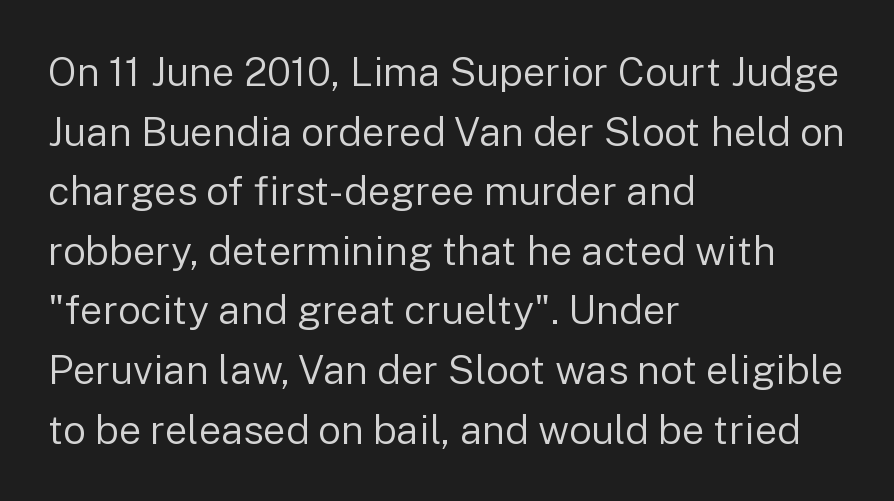
Grotesque or geometric, the face here clearly has no serifs. Does the copy run flush right? No — it runs flush left. Does the lettering tilt? It doesn't — this is upright. The line-height multiplier appears to be the usual default.
